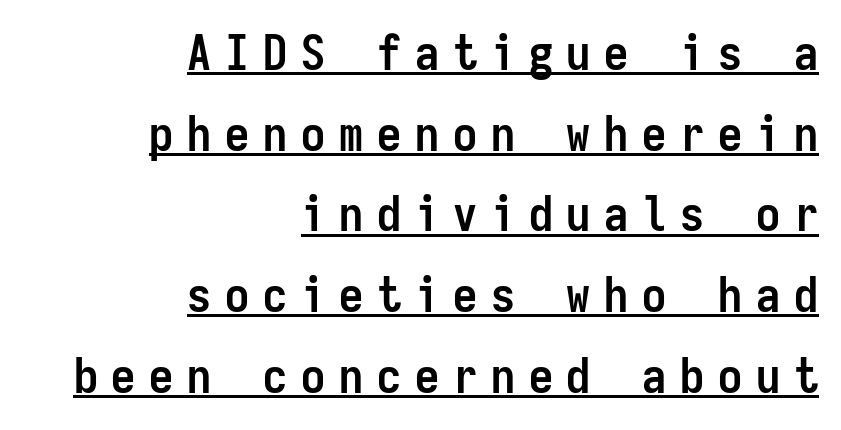
Does the lettering tilt? It doesn't — this is upright. Short and long lines alike share a common ending point at right. What kind of face is this? One without serifs — a sans. Typographic density is high because the face is bold. You can see a thin bar hugging the bottom of the glyphs. This rendering widens character spacing well past its baseline value.
